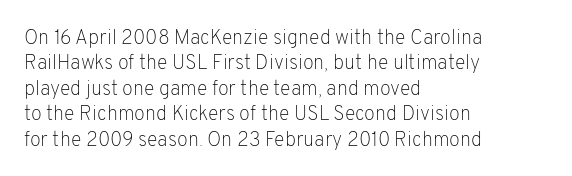
Q: Is the text bold? A: No.
Q: Is the text italic (slanted)? A: No, it is upright.
Q: Is the text underlined? A: No.
Q: How is the paragraph aligned? A: Left-aligned.
Q: Is the spacing between letters normal or unusually wide? A: Normal.
Q: Is the spacing between lines tight, normal or loose? A: Normal.
